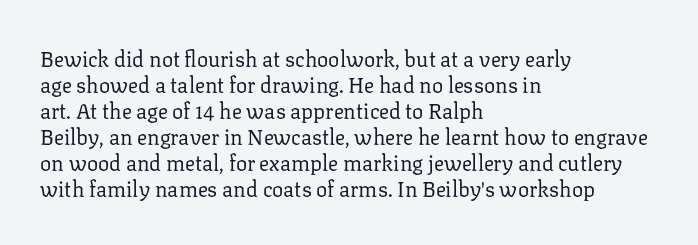
The image shows 21 px text type, upright; set left-aligned, line spacing 1.24x, normal letter spacing, not underlined.
